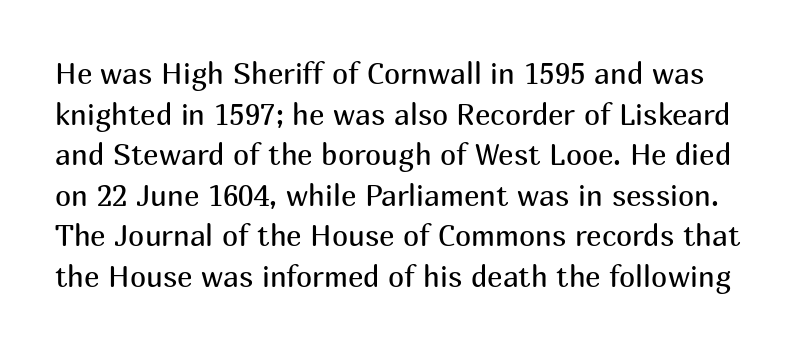
Q: Is the text bold? A: No.
Q: Is the text italic (slanted)? A: No, it is upright.
Q: Is the typeface a serif or a sans-serif typeface? A: Sans-serif.
Q: Is the text underlined? A: No.
Q: Is the spacing between letters normal or unusually wide? A: Normal.
Q: Is the spacing between lines tight, normal or loose? A: Normal.
Q: Width (condensed, normal, or wide)? A: Normal.
Q: Stroke contrast? A: Medium.
Q: x-height? A: Medium.
Q: Monospaced? A: No.
